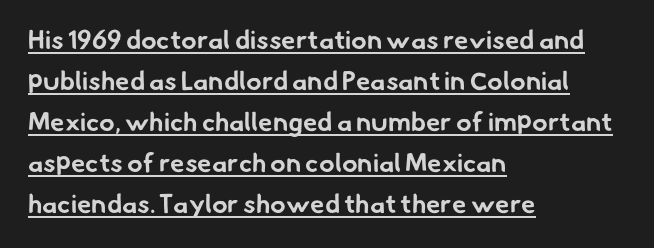
The image shows 26 px bold type; set left-aligned, normal line spacing (1.58x), normal letter spacing, underlined.
